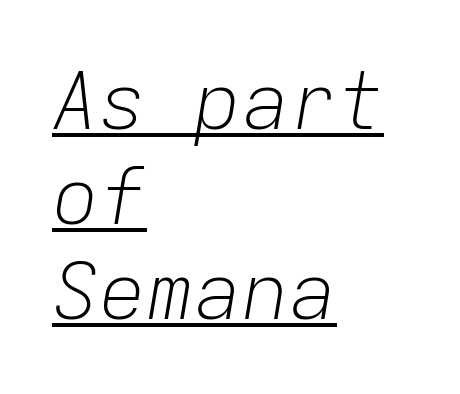
Style check: oblique. The text block is weighted toward the left margin, trailing off unevenly rightward. A quiet, ordinary-to-light weight characterises the typeface. Nothing unusual about the tracking: characters are spaced as the font intends.
